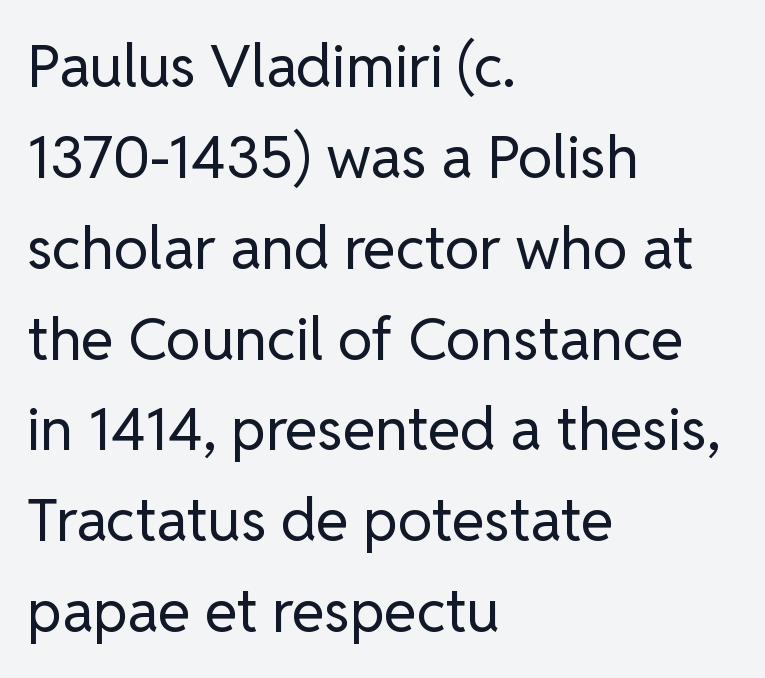
Q: Is the text bold? A: No.
Q: Is the text italic (slanted)? A: No, it is upright.
Q: Is the typeface a serif or a sans-serif typeface? A: Sans-serif.
Q: Is the text underlined? A: No.
Q: How is the paragraph aligned? A: Left-aligned.
Q: Is the spacing between letters normal or unusually wide? A: Normal.
Q: Is the spacing between lines tight, normal or loose? A: Normal.
Q: Width (condensed, normal, or wide)? A: Normal.
Q: Stroke contrast? A: Low.
Q: x-height? A: Medium.
Q: Monospaced? A: No.
